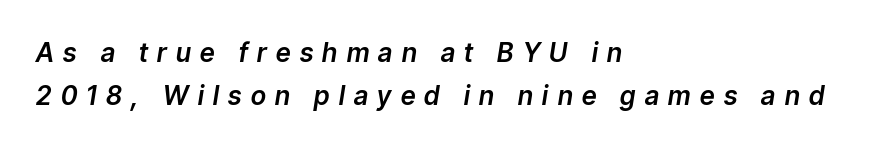
{"italic": "yes", "lean": "right", "slant_degrees": 9, "underline": "no", "align": "left", "line_spacing": "normal", "line_spacing_ratio": 1.67, "letter_spacing": "wide", "letter_spacing_em": 0.36, "glyph_px": 26}
